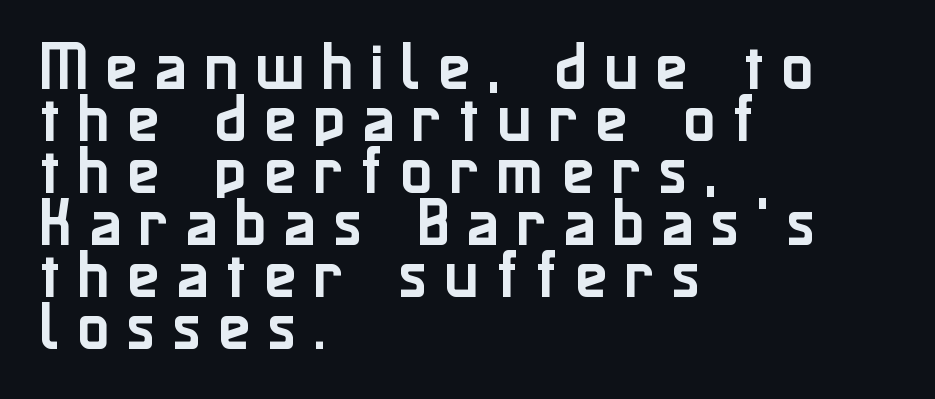
Q: Is the text italic (slanted)? A: No, it is upright.
Q: Is the typeface a serif or a sans-serif typeface? A: Sans-serif.
Q: Is the text underlined? A: No.
Q: How is the paragraph aligned? A: Left-aligned.
Q: Is the spacing between letters normal or unusually wide? A: Unusually wide.
Q: Is the spacing between lines tight, normal or loose? A: Tight.
Q: Width (condensed, normal, or wide)? A: Normal.
Q: Stroke contrast? A: Low.
Q: x-height? A: Medium.
Q: Monospaced? A: No.
